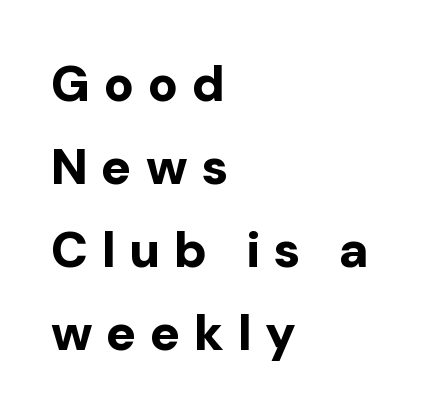
Q: Is the text bold? A: Yes.
Q: Is the text italic (slanted)? A: No, it is upright.
Q: Is the typeface a serif or a sans-serif typeface? A: Sans-serif.
Q: Is the text underlined? A: No.
Q: How is the paragraph aligned? A: Left-aligned.
Q: Is the spacing between letters normal or unusually wide? A: Unusually wide.
Q: Is the spacing between lines tight, normal or loose? A: Normal.
Q: Width (condensed, normal, or wide)? A: Normal.
Q: Stroke contrast? A: Low.
Q: x-height? A: Medium.
Q: Monospaced? A: No.
